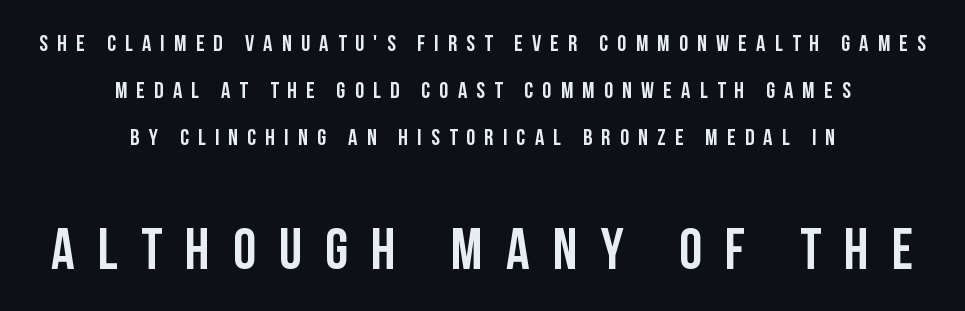
{"serif": "no", "italic": "no", "bold": "yes", "weight": "semibold", "width": "condensed", "stroke_contrast": "low", "x_height": "large", "monospaced": "no", "underline": "no", "align": "center", "line_spacing": "loose", "line_spacing_ratio": 2.04, "letter_spacing": "wide", "letter_spacing_em": 0.4, "larger_block": "second", "size_ratio": 2.52, "glyph_px": 58}
